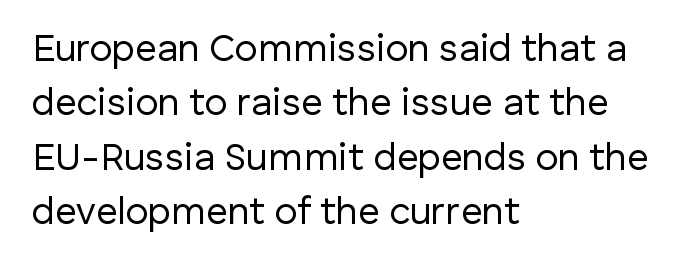
{"serif": "no", "italic": "no", "bold": "no", "weight": "regular", "width": "normal", "stroke_contrast": "low", "x_height": "medium", "monospaced": "no", "underline": "no", "align": "left", "line_spacing": "normal", "line_spacing_ratio": 1.43, "letter_spacing": "normal", "letter_spacing_em": 0.0, "glyph_px": 38}
